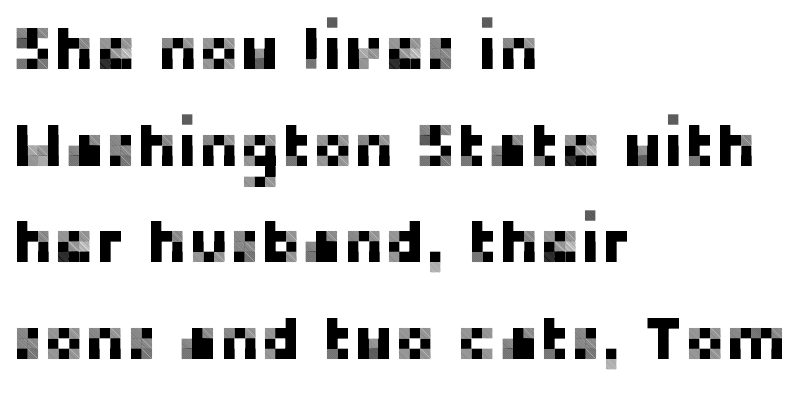
Q: Is the text italic (slanted)? A: No, it is upright.
Q: Is the typeface a serif or a sans-serif typeface? A: Sans-serif.
Q: Is the text underlined? A: No.
Q: How is the paragraph aligned? A: Left-aligned.
Q: Is the spacing between letters normal or unusually wide? A: Normal.
Q: Is the spacing between lines tight, normal or loose? A: Normal.
Q: Width (condensed, normal, or wide)? A: Normal.
Q: Stroke contrast? A: Low.
Q: x-height? A: Medium.
Q: Monospaced? A: No.
